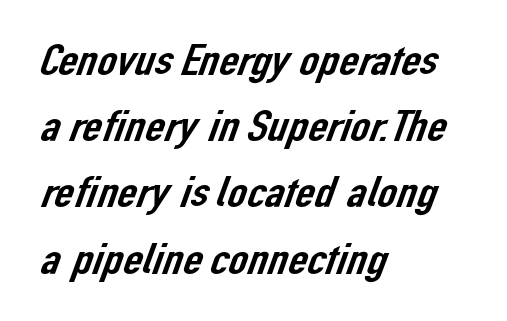
The text block is weighted toward the left margin, trailing off unevenly rightward. No word sits above an underline. Letter spacing: default. This sample has the flowing, uneven cadence of proportional lettering. Evenly set lines give the paragraph a standard silhouette. Check where the strokes stop: nothing finishes them off — pure sans.
